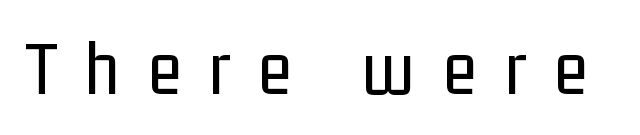
Q: Is the text bold? A: No.
Q: Is the text italic (slanted)? A: No, it is upright.
Q: Is the typeface a serif or a sans-serif typeface? A: Sans-serif.
Q: Is the text underlined? A: No.
Q: Is the spacing between letters normal or unusually wide? A: Unusually wide.
Q: Width (condensed, normal, or wide)? A: Condensed.
Q: Stroke contrast? A: Low.
Q: x-height? A: Medium.
Q: Monospaced? A: No.
